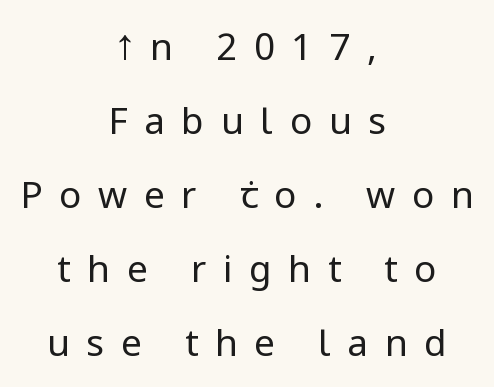
Q: Is the text bold? A: No.
Q: Is the text italic (slanted)? A: No, it is upright.
Q: Is the typeface a serif or a sans-serif typeface? A: Sans-serif.
Q: Is the text underlined? A: No.
Q: How is the paragraph aligned? A: Centered.
Q: Is the spacing between letters normal or unusually wide? A: Unusually wide.
Q: Is the spacing between lines tight, normal or loose? A: Loose.
Q: Width (condensed, normal, or wide)? A: Normal.
Q: Stroke contrast? A: Low.
Q: x-height? A: Medium.
Q: Monospaced? A: No.
